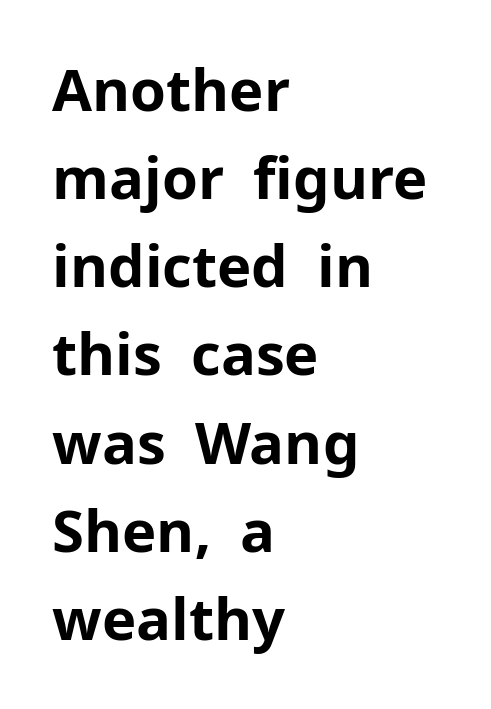
Q: Is the text bold? A: Yes.
Q: Is the text italic (slanted)? A: No, it is upright.
Q: Is the typeface a serif or a sans-serif typeface? A: Sans-serif.
Q: Is the text underlined? A: No.
Q: How is the paragraph aligned? A: Left-aligned.
Q: Is the spacing between letters normal or unusually wide? A: Normal.
Q: Is the spacing between lines tight, normal or loose? A: Normal.
Q: Width (condensed, normal, or wide)? A: Normal.
Q: Stroke contrast? A: Low.
Q: x-height? A: Medium.
Q: Monospaced? A: No.
